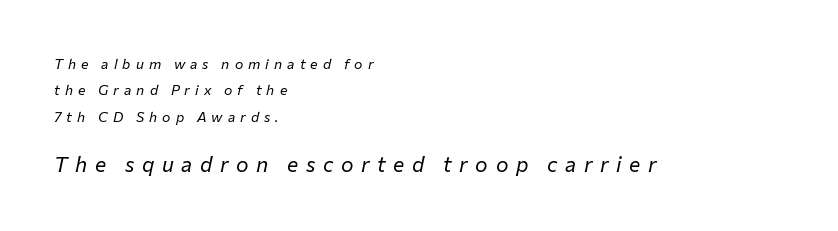
Line beginnings align vertically; line endings do not. The specimen omits any rule beneath the text block's lines. No extra ink here — the face is not bold. Small over large — that's the arrangement of the two blocks here. These lines have a slow, spaced-out rhythm from letter to letter. Notice how the stems are inclined rather than vertical — that's the hallmark of italics.
